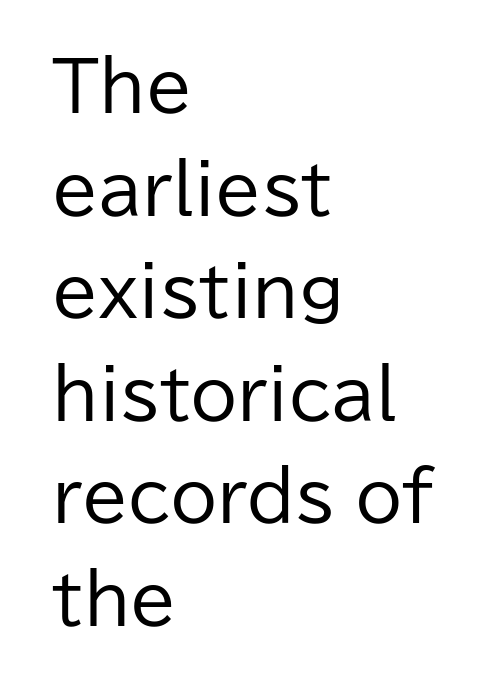
The text was rendered using a sans face with plain stroke endings. The cut favours lightness, reaching ordinary text weight at its darkest. This sample uses plain, unmodified letter spacing. Evenly set lines give the paragraph a standard silhouette.
